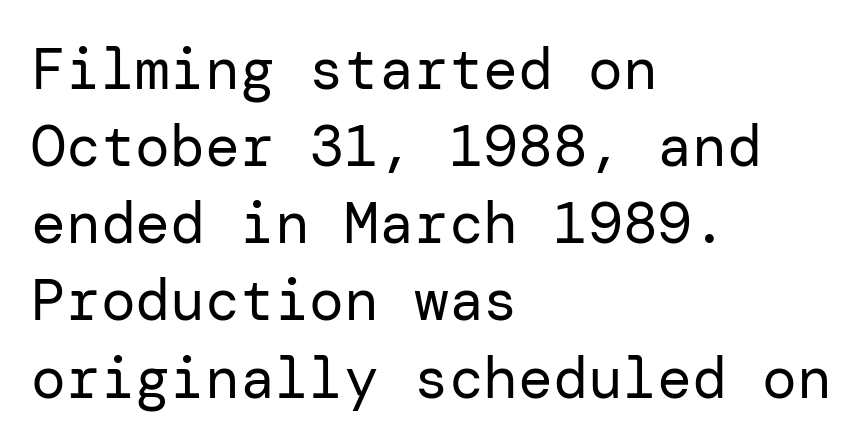
The image shows 58 px regular-weight sans-serif type, upright; set left-aligned, normal line spacing (1.33x), normal letter spacing, not underlined; low stroke contrast and a medium x-height.
